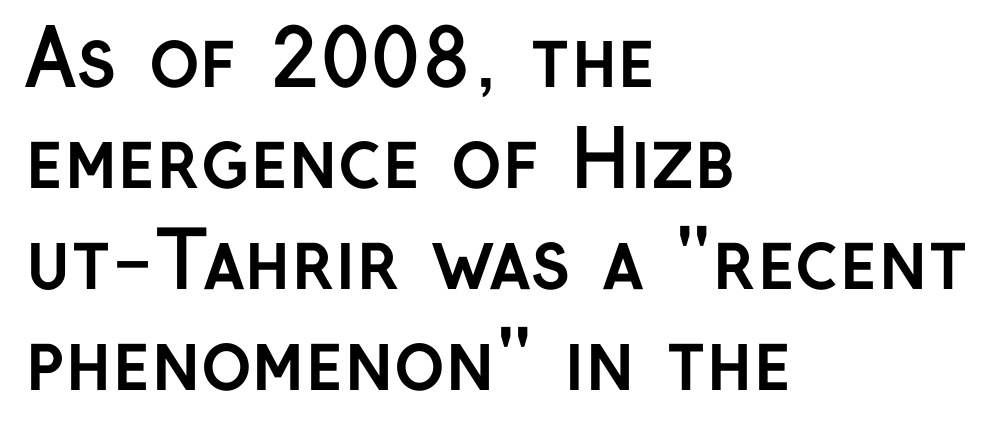
{"serif": "no", "italic": "no", "bold": "yes", "weight": "semibold", "width": "normal", "stroke_contrast": "low", "x_height": "medium", "monospaced": "no", "underline": "no", "align": "left", "line_spacing": "normal", "line_spacing_ratio": 1.31, "letter_spacing": "normal", "letter_spacing_em": 0.0, "glyph_px": 77}
